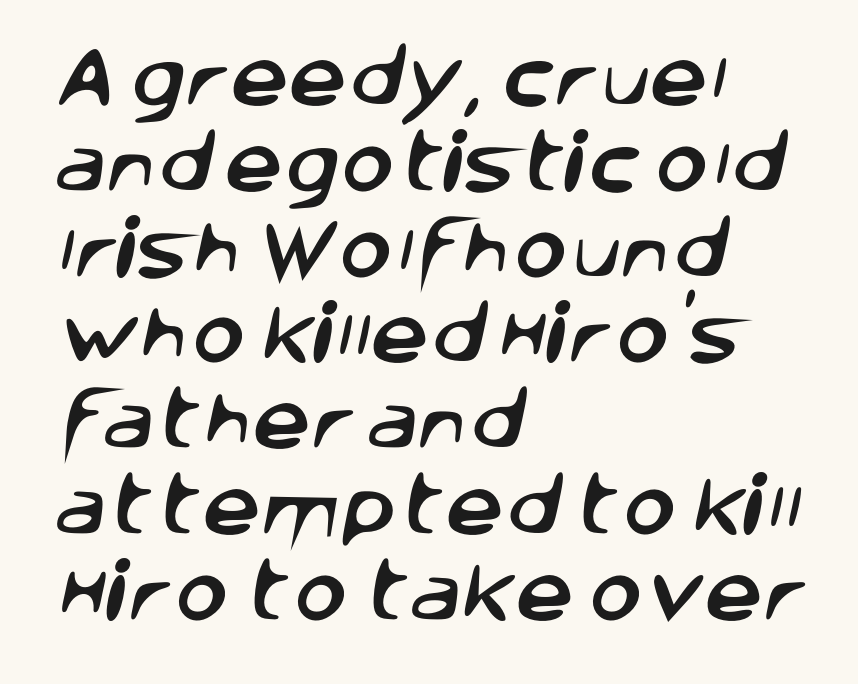
Q: Is the typeface a serif or a sans-serif typeface? A: Sans-serif.
Q: Is the text underlined? A: No.
Q: How is the paragraph aligned? A: Left-aligned.
Q: Is the spacing between letters normal or unusually wide? A: Normal.
Q: Is the spacing between lines tight, normal or loose? A: Normal.
Q: Width (condensed, normal, or wide)? A: Normal.
Q: Stroke contrast? A: Low.
Q: x-height? A: Large.
Q: Monospaced? A: No.
